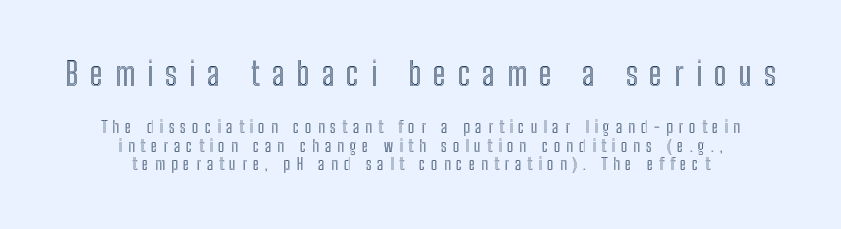
This rendering widens character spacing well past its baseline value. Think of a printed novel: that variable character pitch is what you see here. Visually, the top section dominates because its glyphs are scaled up. Descenders are the only things crossing below the line.
